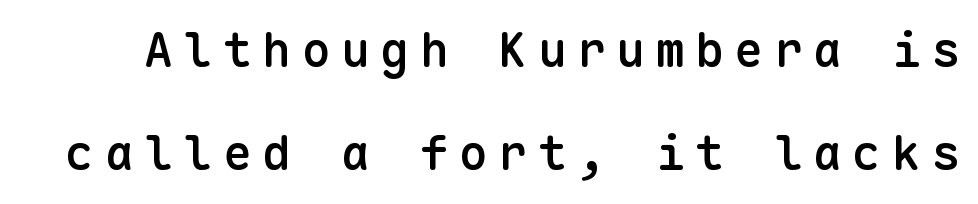
{"serif": "no", "italic": "no", "bold": "semi", "weight": "semibold", "width": "normal", "stroke_contrast": "low", "x_height": "medium", "monospaced": "yes", "underline": "no", "line_spacing": "loose", "line_spacing_ratio": 2.15, "letter_spacing": "wide", "letter_spacing_em": 0.22, "glyph_px": 48}
